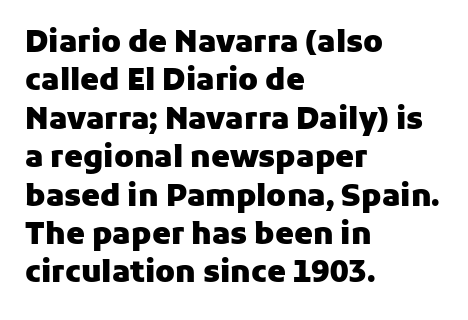
The image shows 30 px heavy sans-serif type, upright; set left-aligned, normal line spacing (1.28x), normal letter spacing, not underlined; low stroke contrast and a medium x-height.
